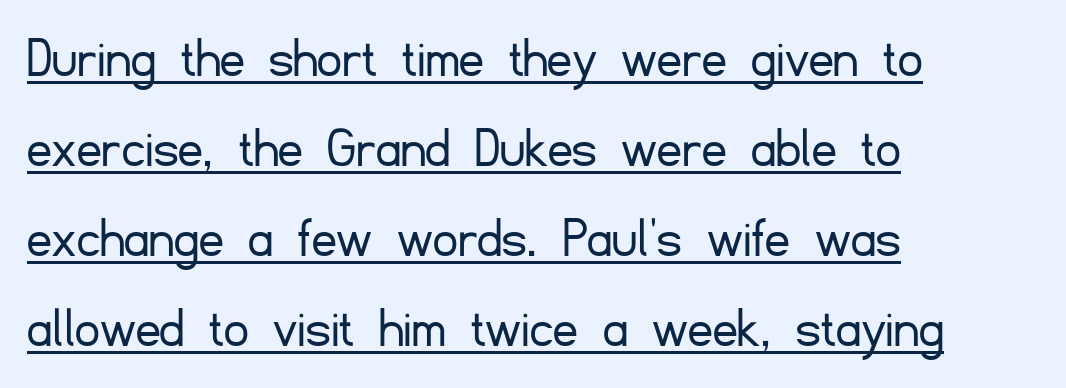
Q: Is the text bold? A: No.
Q: Is the text italic (slanted)? A: No, it is upright.
Q: Is the typeface a serif or a sans-serif typeface? A: Sans-serif.
Q: Is the text underlined? A: Yes.
Q: How is the paragraph aligned? A: Left-aligned.
Q: Is the spacing between letters normal or unusually wide? A: Normal.
Q: Is the spacing between lines tight, normal or loose? A: Normal.
Q: Width (condensed, normal, or wide)? A: Normal.
Q: Stroke contrast? A: Low.
Q: x-height? A: Small.
Q: Monospaced? A: No.
